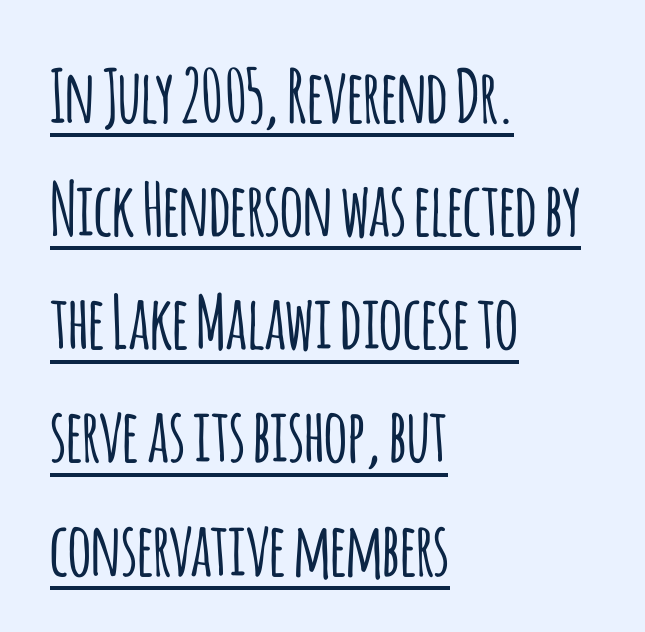
Q: Is the text italic (slanted)? A: No, it is upright.
Q: Is the typeface a serif or a sans-serif typeface? A: Sans-serif.
Q: Is the text underlined? A: Yes.
Q: How is the paragraph aligned? A: Left-aligned.
Q: Is the spacing between letters normal or unusually wide? A: Normal.
Q: Is the spacing between lines tight, normal or loose? A: Normal.
Q: Width (condensed, normal, or wide)? A: Condensed.
Q: Stroke contrast? A: Low.
Q: x-height? A: Large.
Q: Monospaced? A: No.
